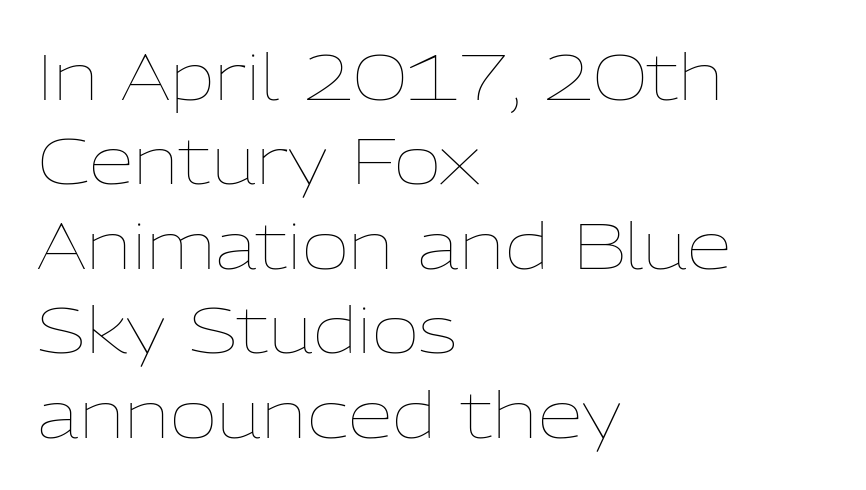
Q: Is the text bold? A: No.
Q: Is the text italic (slanted)? A: No, it is upright.
Q: Is the text underlined? A: No.
Q: How is the paragraph aligned? A: Left-aligned.
Q: Is the spacing between letters normal or unusually wide? A: Normal.
Q: Is the spacing between lines tight, normal or loose? A: Normal.
Q: Width (condensed, normal, or wide)? A: Normal.
Q: Stroke contrast? A: Low.
Q: x-height? A: Medium.
Q: Monospaced? A: No.
